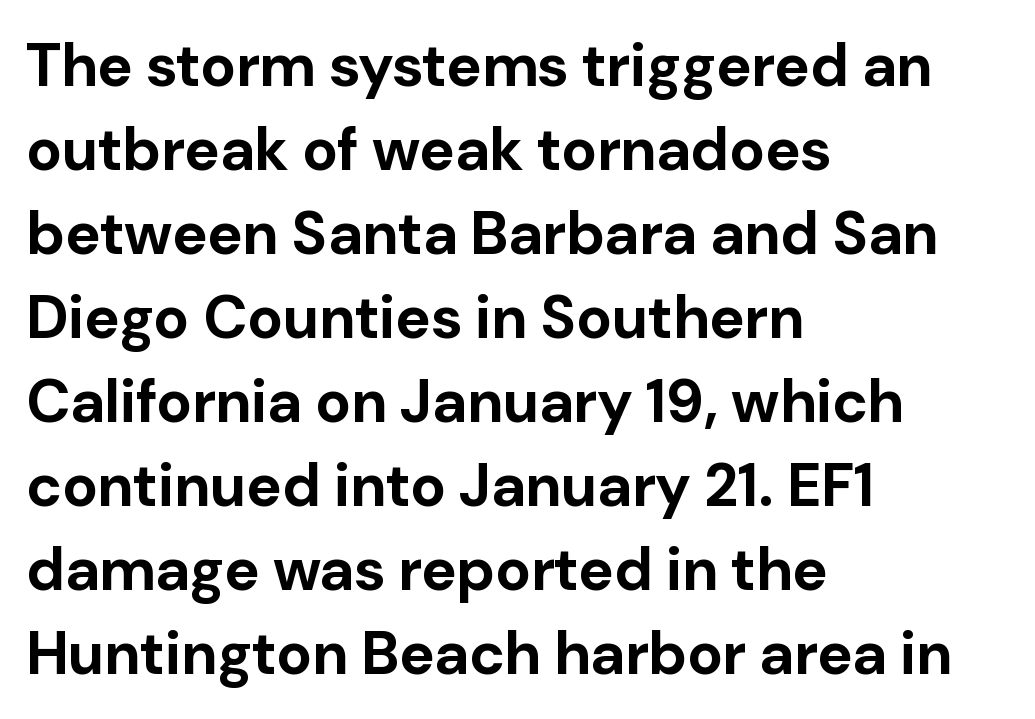
Think of a printed novel: that variable character pitch is what you see here. Horizontally, the lines are justified to the leading edge only. To sum up the face: it is a sans, with no serifs. The area under the type is left untouched.
